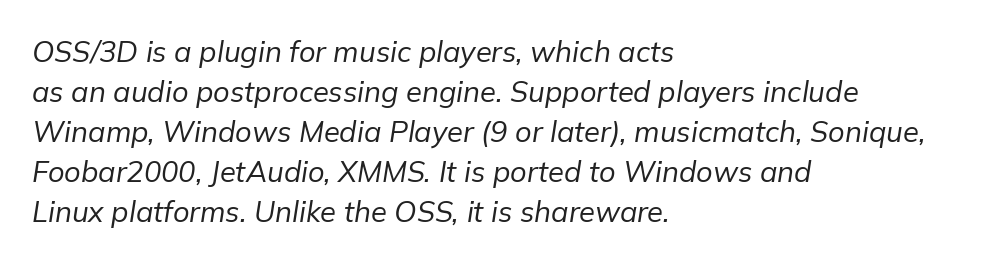
Q: Is the text bold? A: No.
Q: Is the text italic (slanted)? A: Yes, it leans right by about 9 degrees.
Q: Is the text underlined? A: No.
Q: How is the paragraph aligned? A: Left-aligned.
Q: Is the spacing between letters normal or unusually wide? A: Normal.
Q: Is the spacing between lines tight, normal or loose? A: Normal.
Q: Width (condensed, normal, or wide)? A: Normal.
Q: Stroke contrast? A: Low.
Q: x-height? A: Medium.
Q: Monospaced? A: No.
